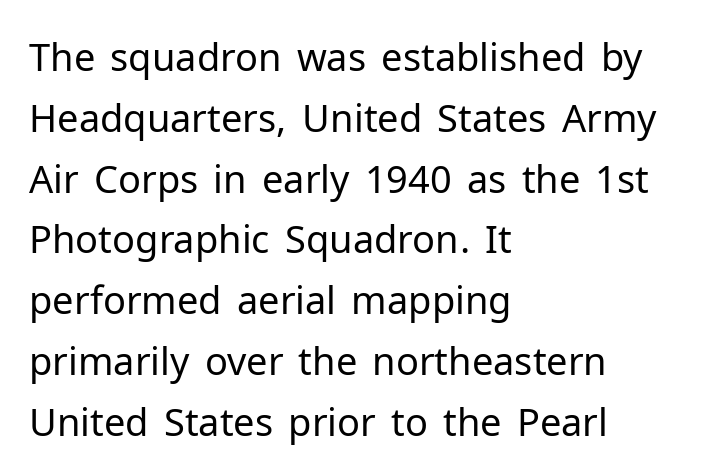
What's the leading like? Ordinary, nothing unusual. Spacing verdict: proportional, widths tailored to each character. Words appear dense and cohesive because spacing is normal. This is roman type, the default non-slanted kind.
